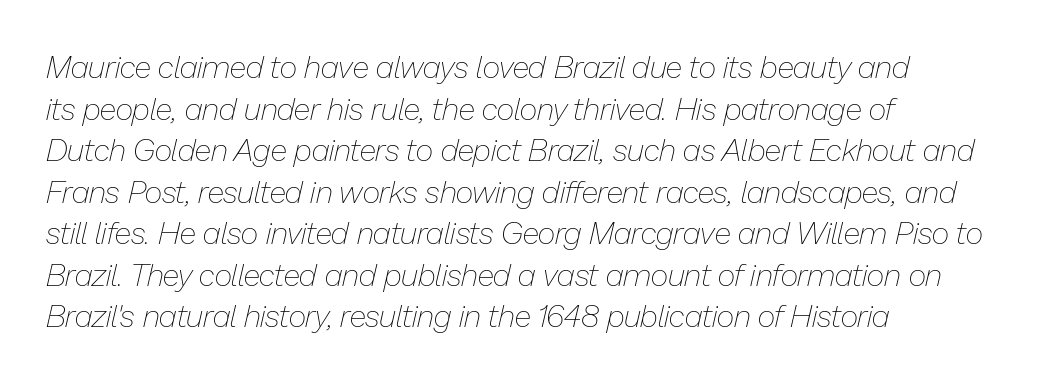
Counters stay open thanks to moderate or lighter strokes. The foot of each line stays bare and open. Note the varied advance widths — an 'i' is clearly narrower than an 'm'. A typesetter would call this leading conventional body-copy spacing.
